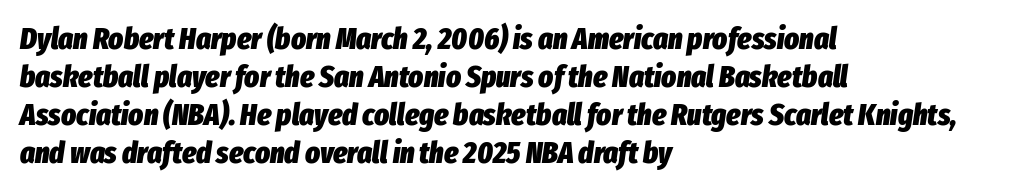
Q: Is the text bold? A: Yes.
Q: Is the text italic (slanted)? A: Yes, it leans right by about 8 degrees.
Q: Is the text underlined? A: No.
Q: How is the paragraph aligned? A: Left-aligned.
Q: Is the spacing between letters normal or unusually wide? A: Normal.
Q: Width (condensed, normal, or wide)? A: Condensed.
Q: Stroke contrast? A: Low.
Q: x-height? A: Medium.
Q: Monospaced? A: No.
